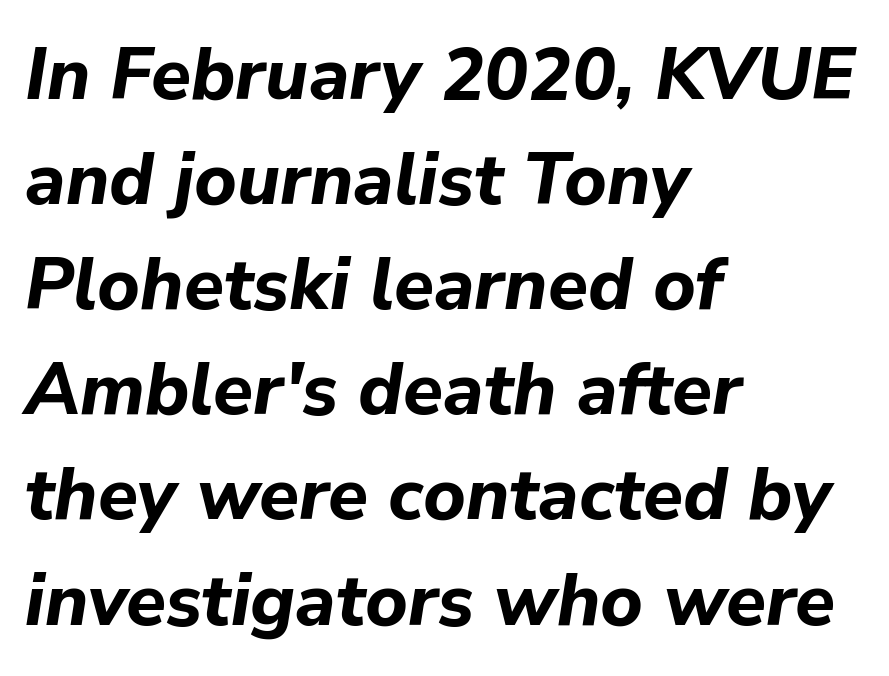
In terms of leading, this rendering sits right in the middle. These lines keep a tight, regular rhythm from letter to letter. Each glyph is drawn with heavy, bold strokes. Check the space under the baseline: it is left empty. Casual observation: everything's shoved over to the left.
